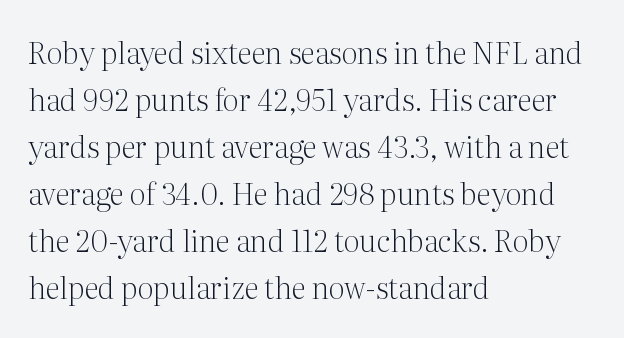
Q: Is the text bold? A: No.
Q: Is the text italic (slanted)? A: No, it is upright.
Q: Is the typeface a serif or a sans-serif typeface? A: Serif.
Q: Is the text underlined? A: No.
Q: How is the paragraph aligned? A: Left-aligned.
Q: Is the spacing between letters normal or unusually wide? A: Normal.
Q: Is the spacing between lines tight, normal or loose? A: Normal.
Q: Width (condensed, normal, or wide)? A: Normal.
Q: Stroke contrast? A: Medium.
Q: x-height? A: Medium.
Q: Monospaced? A: No.
